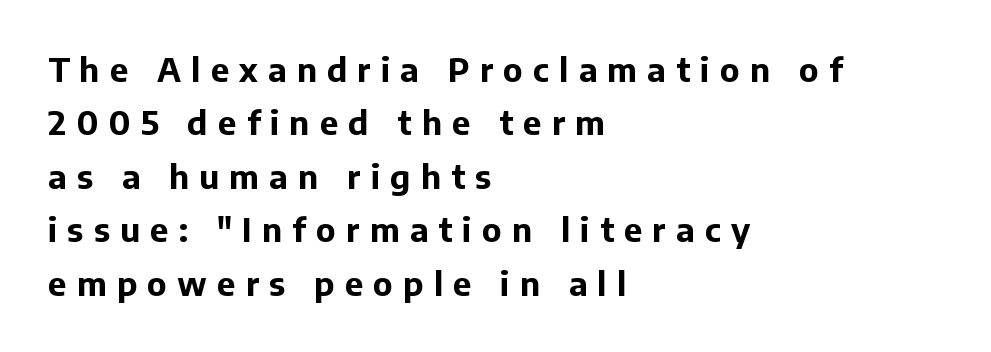
The image shows 33 px bold sans-serif type, upright; set left-aligned, normal line spacing (1.62x), unusually wide letter spacing (+0.31 em), not underlined; low stroke contrast and a medium x-height.
